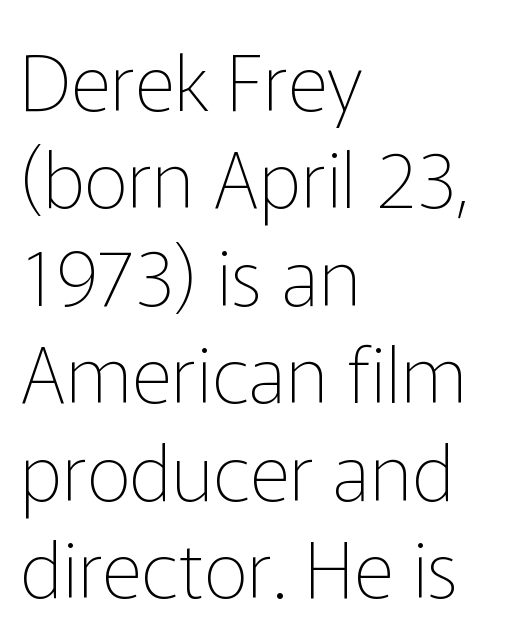
Caption: multi-line text, flush left, ragged right. These lines were composed using upright roman letters. Does the leading feel generous? No, just average. The rendering keeps characters at their native spacing.
